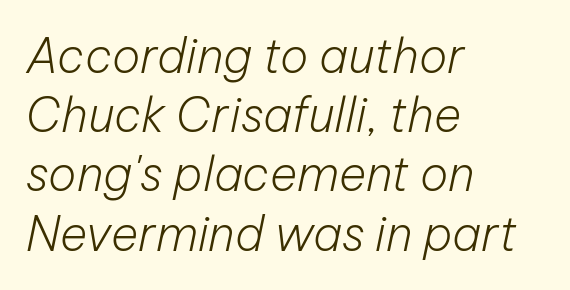
Q: Is the text bold? A: No.
Q: Is the text italic (slanted)? A: Yes, it leans right by about 12 degrees.
Q: Is the text underlined? A: No.
Q: How is the paragraph aligned? A: Left-aligned.
Q: Is the spacing between letters normal or unusually wide? A: Normal.
Q: Is the spacing between lines tight, normal or loose? A: Normal.
Q: Width (condensed, normal, or wide)? A: Normal.
Q: Stroke contrast? A: Low.
Q: x-height? A: Medium.
Q: Monospaced? A: No.
